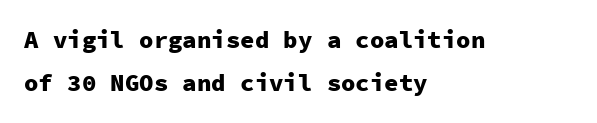
{"italic": "no", "bold": "yes", "underline": "no", "align": "left", "line_spacing_ratio": 1.8, "letter_spacing": "normal", "letter_spacing_em": 0.0, "glyph_px": 24}
